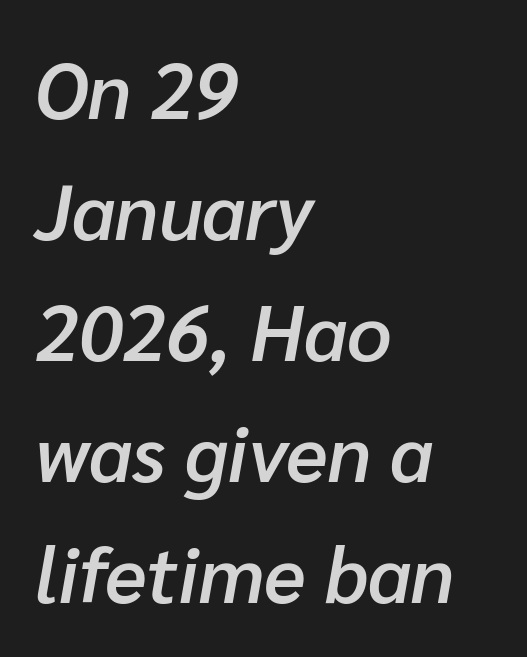
The image shows 78 px semibold type, italic (leaning right); set left-aligned, normal line spacing (1.55x), normal letter spacing, not underlined; low stroke contrast and a medium x-height.
